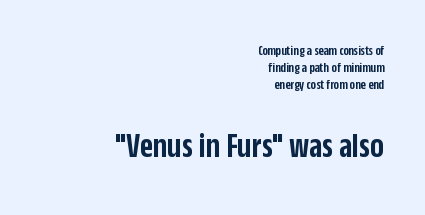
{"serif": "no", "italic": "no", "bold": "semi", "weight": "semibold", "width": "condensed", "stroke_contrast": "low", "x_height": "large", "monospaced": "no", "underline": "no", "align": "right", "line_spacing_ratio": 1.22, "letter_spacing": "normal", "letter_spacing_em": 0.0, "larger_block": "second", "size_ratio": 2.57, "glyph_px": 36}
